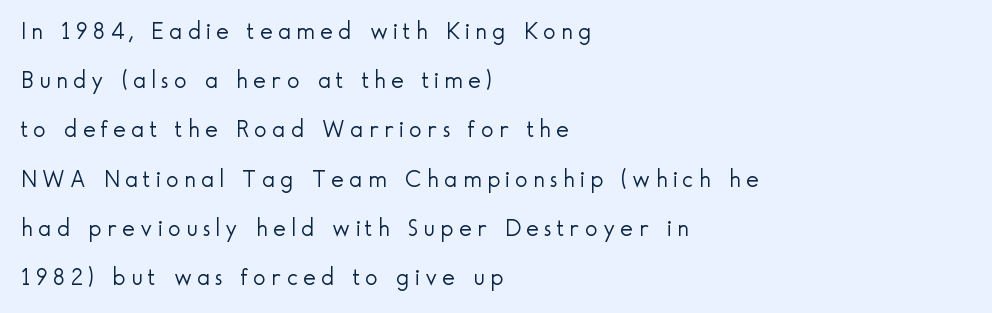
The image shows 24 px text type, upright; set left-aligned, loose line spacing (2.05x), unusually wide letter spacing (+0.22 em), not underlined.
